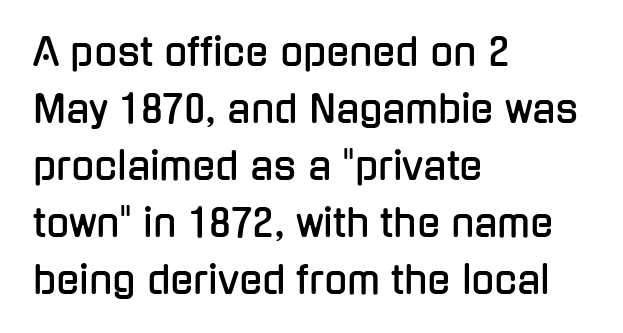
Line spacing here is normal. Nope, no serifs anywhere on these letters. This is roman type, the default non-slanted kind. Lines of text with bare space underneath. Is this a fixed-width face? No — the glyphs have proportional, varying widths. Tracking here is standard; glyphs follow each other at the usual distance.
